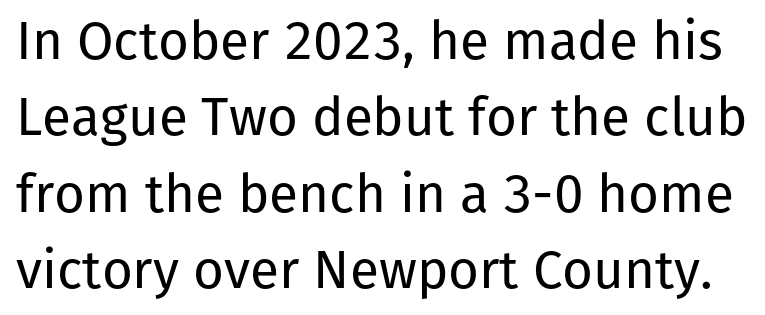
The image shows 53 px regular-weight sans-serif type, upright; set normal line spacing (1.44x), normal letter spacing, not underlined; low stroke contrast and a medium x-height.
